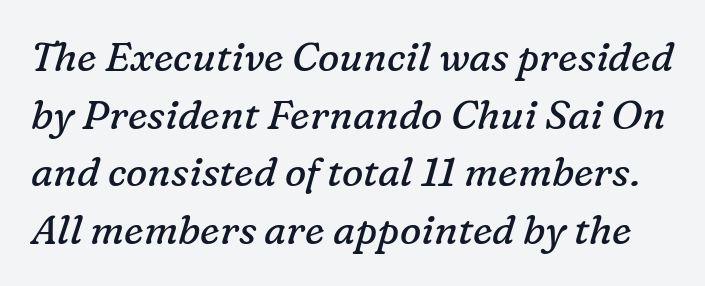
{"serif": "yes", "italic": "yes", "lean": "right", "slant_degrees": 16, "bold": "no", "weight": "regular", "width": "normal", "stroke_contrast": "low", "x_height": "medium", "monospaced": "no", "underline": "no", "line_spacing": "normal", "line_spacing_ratio": 1.44, "letter_spacing": "normal", "letter_spacing_em": 0.0, "glyph_px": 40}
